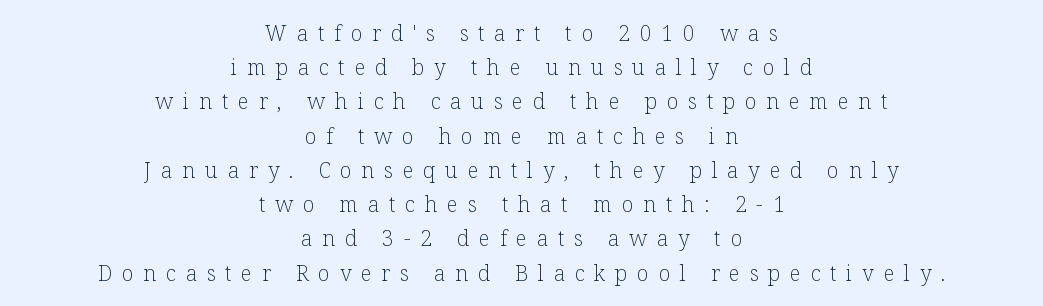
Q: Is the text bold? A: No.
Q: Is the text italic (slanted)? A: No, it is upright.
Q: Is the text underlined? A: No.
Q: How is the paragraph aligned? A: Centered.
Q: Is the spacing between letters normal or unusually wide? A: Unusually wide.
Q: Is the spacing between lines tight, normal or loose? A: Normal.
